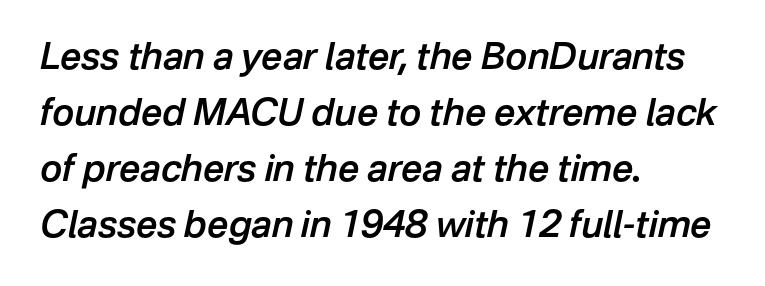
{"italic": "yes", "lean": "right", "slant_degrees": 12, "bold": "semi", "weight": "semibold", "width": "normal", "stroke_contrast": "low", "x_height": "medium", "monospaced": "no", "underline": "no", "align": "left", "line_spacing": "normal", "line_spacing_ratio": 1.51, "letter_spacing": "normal", "letter_spacing_em": 0.0, "glyph_px": 37}
